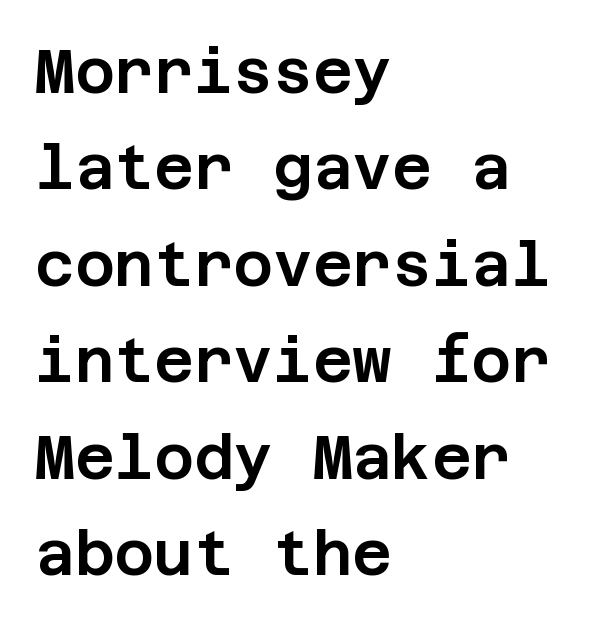
Q: Is the text italic (slanted)? A: No, it is upright.
Q: Is the typeface a serif or a sans-serif typeface? A: Sans-serif.
Q: Is the text underlined? A: No.
Q: How is the paragraph aligned? A: Left-aligned.
Q: Is the spacing between letters normal or unusually wide? A: Normal.
Q: Is the spacing between lines tight, normal or loose? A: Normal.
Q: Width (condensed, normal, or wide)? A: Normal.
Q: Stroke contrast? A: Low.
Q: x-height? A: Large.
